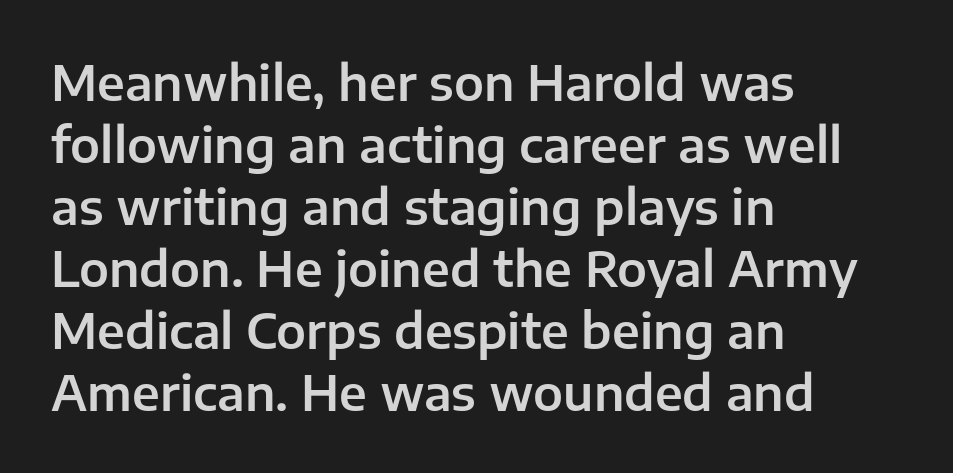
The image shows 48 px sans-serif type, upright; set left-aligned, normal line spacing (1.29x), normal letter spacing, not underlined; low stroke contrast and a medium x-height.
